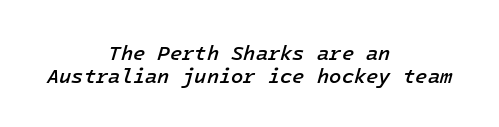
Descender tails drop into unmarked territory. Where is the straight margin? There isn't one; the lines are centered. How are the letters spaced? Ordinarily, with no added tracking. These lines huddle together more closely than default settings would place them. Italic? Definitely — the glyphs are oblique.
